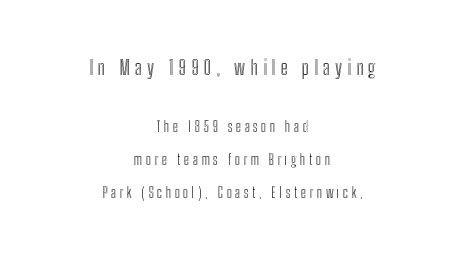
Q: Is the text italic (slanted)? A: No, it is upright.
Q: Is the text underlined? A: No.
Q: How is the paragraph aligned? A: Centered.
Q: Is the spacing between letters normal or unusually wide? A: Unusually wide.
Q: Is the spacing between lines tight, normal or loose? A: Loose.
Q: Which block of text is set in a larger size, the first (top) or the second (bottom)? A: The first (top) one.
